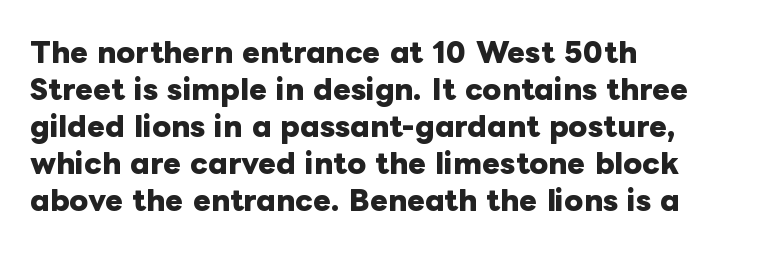
Every character sits straight up, as roman type does. Words appear dense and cohesive because spacing is normal. On the weight axis this lands at bold, roughly 700. In terms of leading, this rendering sits right in the middle.
